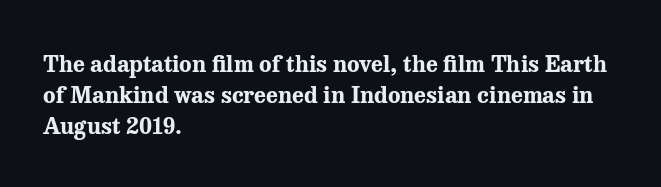
{"italic": "no", "bold": "yes", "underline": "no", "align": "left", "line_spacing": "normal", "line_spacing_ratio": 1.34, "letter_spacing": "normal", "letter_spacing_em": 0.0, "glyph_px": 23}
